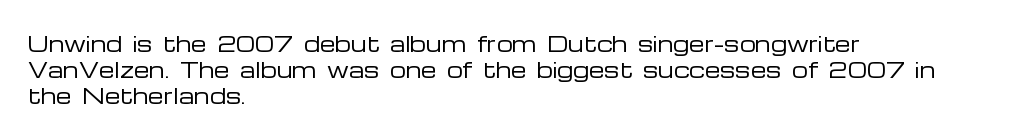
{"italic": "no", "bold": "no", "underline": "no", "align": "left", "line_spacing": "normal", "line_spacing_ratio": 1.31, "letter_spacing": "normal", "letter_spacing_em": 0.0, "glyph_px": 20}
